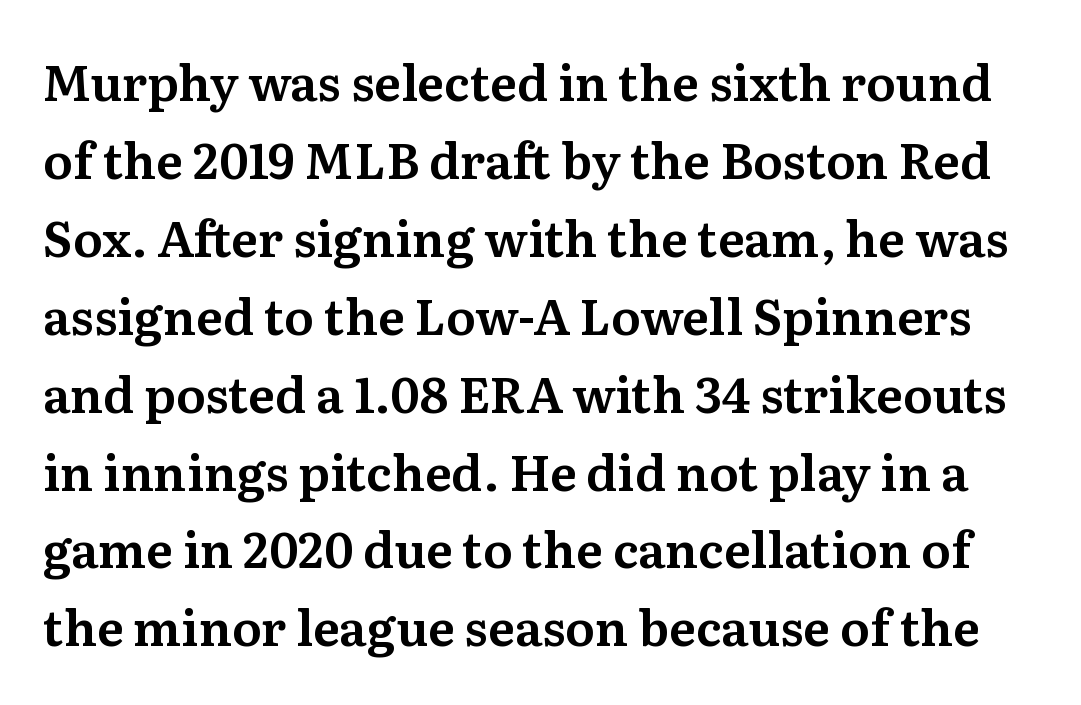
The axis of the letterforms is exactly vertical. Looks like regular typesetting: each glyph gets only the width it needs. A typesetter would label this face a serif. The words here are not underlined. A typesetter would call this leading conventional body-copy spacing. In terms of letterspacing, this is plain default setting.
